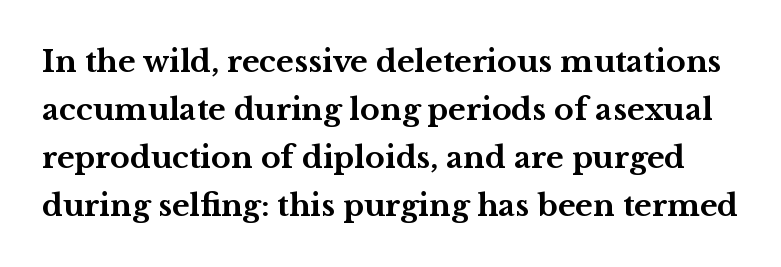
The face used here is rendered with its standard letterfit. Style check: upright. Normally led — the rows are evenly, conventionally spaced. Do the characters align in a grid? No, the font is proportional. Only glyphs here, with clear space below each row. The type family on display is of the serif kind.
